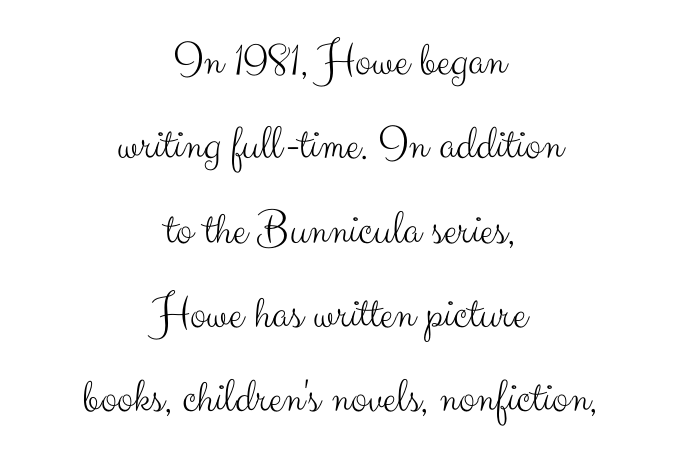
Nothing sits at the stroke ends, so this counts as sans-serif. The letters sit at their default tracking, neither squeezed nor spread. These lines are rendered in a variable-pitch font. The paragraph shown floats in the horizontal middle. Stroke mass is kept to a normal reading level or below.
